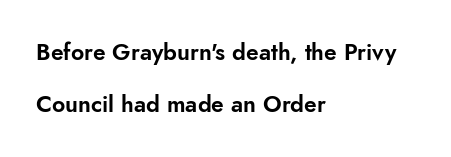
The image shows 23 px text type, upright; set left-aligned, loose line spacing (2.25x), normal letter spacing, not underlined.
